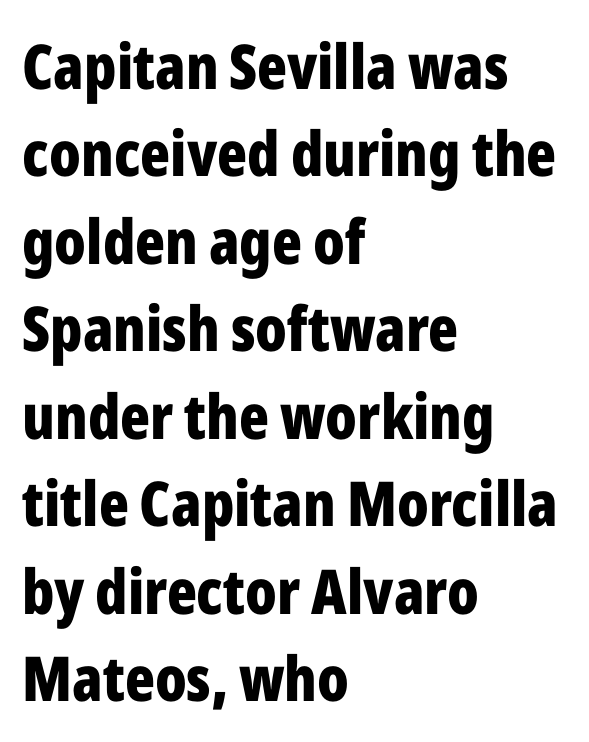
Casual observation: everything's shoved over to the left. Spacing verdict: proportional, widths tailored to each character. No extra tracking has been applied to these lines. Nobody drew a line under any word here. This rendering employs a face without finishing strokes, i.e., a sans-serif.
